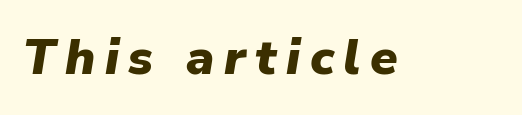
{"italic": "yes", "lean": "right", "slant_degrees": 9, "bold": "yes", "weight": "heavy", "width": "normal", "stroke_contrast": "low", "x_height": "medium", "monospaced": "no", "underline": "no", "glyph_px": 50}
